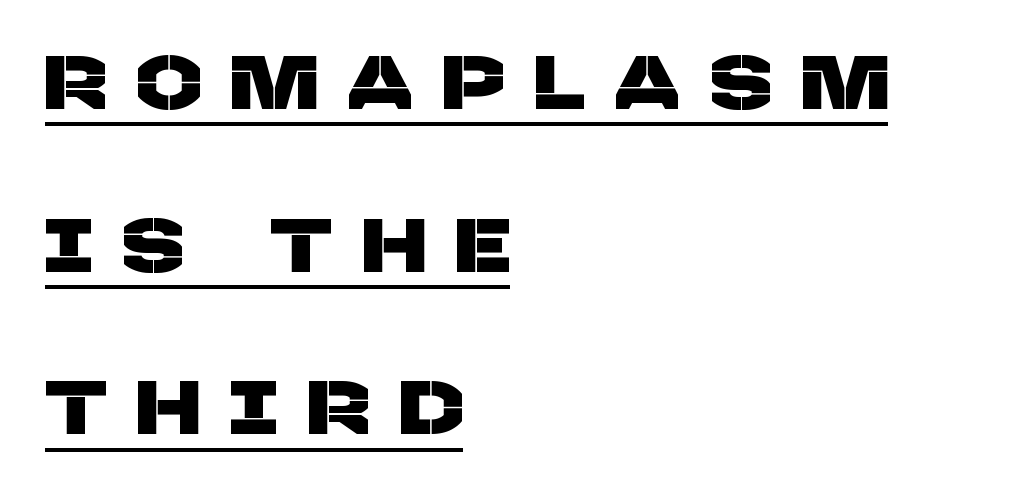
Characters follow at a spacing far wider than the type designer built in. Baseline-to-baseline distance is far greater than the letter height. Here the designer chose a conventional face with non-uniform glyph widths. Typographically, this falls in the sans-serif category. What decoration does the sample have? An underline. The paragraph shown leans on its left margin.
